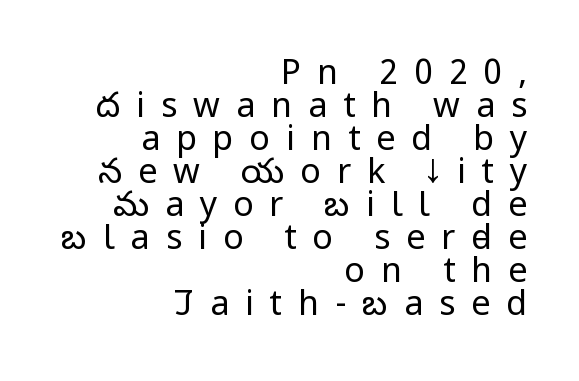
Q: Is the text bold? A: No.
Q: Is the text italic (slanted)? A: No, it is upright.
Q: Is the typeface a serif or a sans-serif typeface? A: Sans-serif.
Q: Is the text underlined? A: No.
Q: How is the paragraph aligned? A: Right-aligned.
Q: Is the spacing between letters normal or unusually wide? A: Unusually wide.
Q: Is the spacing between lines tight, normal or loose? A: Tight.
Q: Width (condensed, normal, or wide)? A: Condensed.
Q: Stroke contrast? A: Low.
Q: x-height? A: Large.
Q: Monospaced? A: No.
